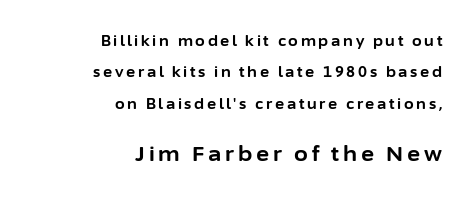
The passage shown begins with its smaller block and ends with its larger one. Stroke thickness is high; the sample reads as a true bold. A clean baseline with only descenders dipping below it. The typesetter chose a ragged-left arrangement here.
